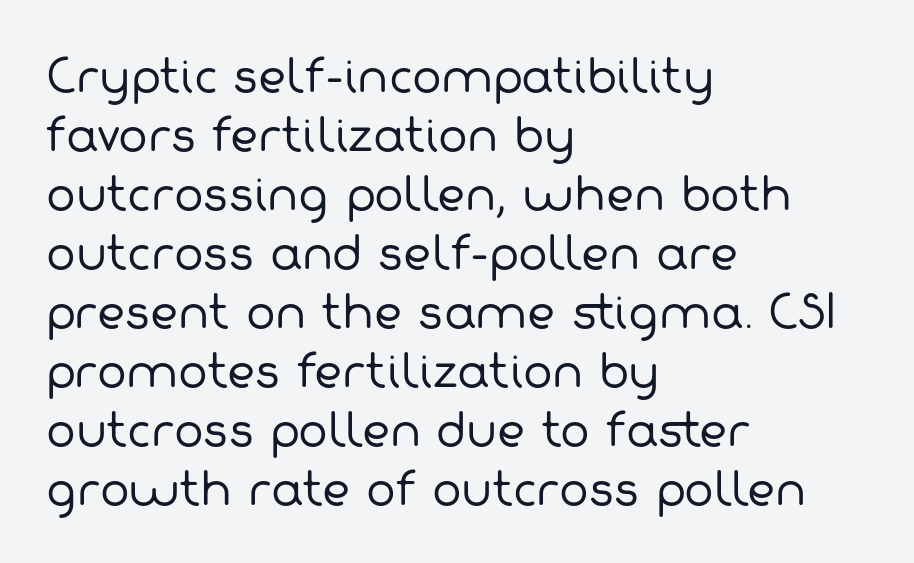
The image shows 44 px regular-weight sans-serif type; set left-aligned, normal line spacing (1.34x), normal letter spacing, not underlined; low stroke contrast and a medium x-height.
